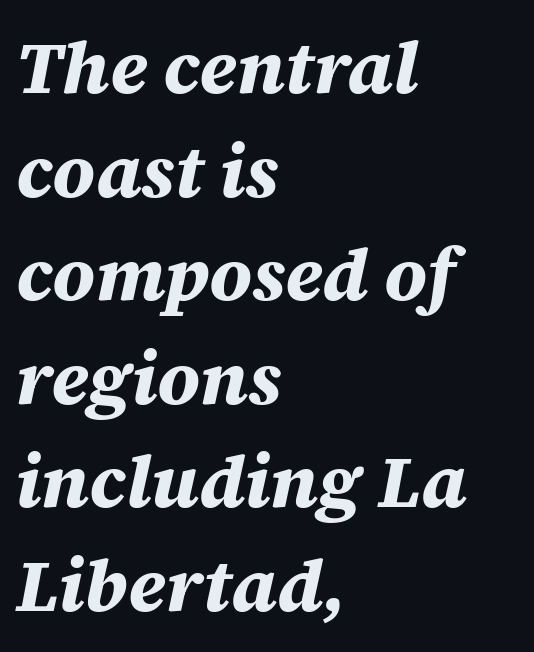
Q: Is the text bold? A: Yes.
Q: Is the text italic (slanted)? A: Yes, it leans right by about 12 degrees.
Q: Is the text underlined? A: No.
Q: How is the paragraph aligned? A: Left-aligned.
Q: Is the spacing between letters normal or unusually wide? A: Normal.
Q: Is the spacing between lines tight, normal or loose? A: Normal.
Q: Width (condensed, normal, or wide)? A: Normal.
Q: Stroke contrast? A: Medium.
Q: x-height? A: Large.
Q: Monospaced? A: No.
